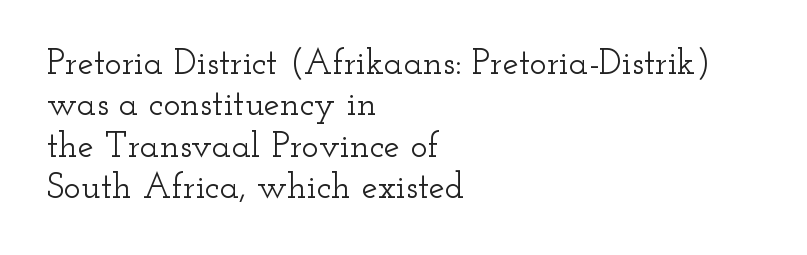
Q: Is the text italic (slanted)? A: No, it is upright.
Q: Is the typeface a serif or a sans-serif typeface? A: Serif.
Q: Is the text underlined? A: No.
Q: How is the paragraph aligned? A: Left-aligned.
Q: Is the spacing between letters normal or unusually wide? A: Normal.
Q: Is the spacing between lines tight, normal or loose? A: Tight.
Q: Width (condensed, normal, or wide)? A: Wide.
Q: Stroke contrast? A: Low.
Q: x-height? A: Small.
Q: Monospaced? A: No.
